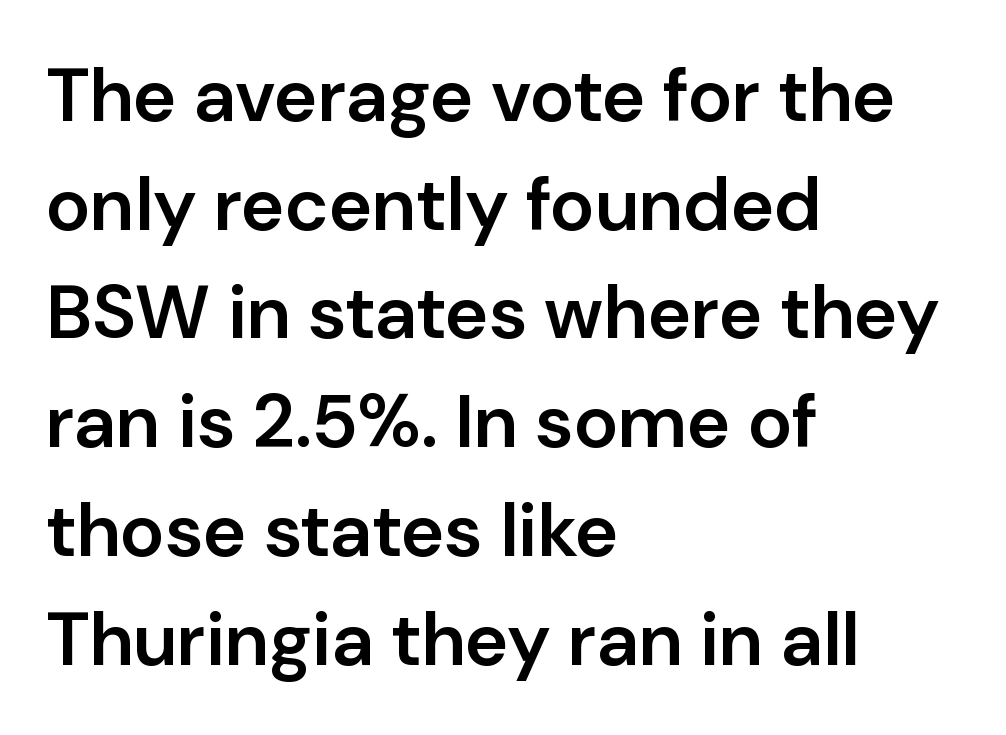
The image shows 75 px semibold sans-serif type, upright; set left-aligned, normal line spacing (1.45x), normal letter spacing, not underlined; low stroke contrast and a medium x-height.
